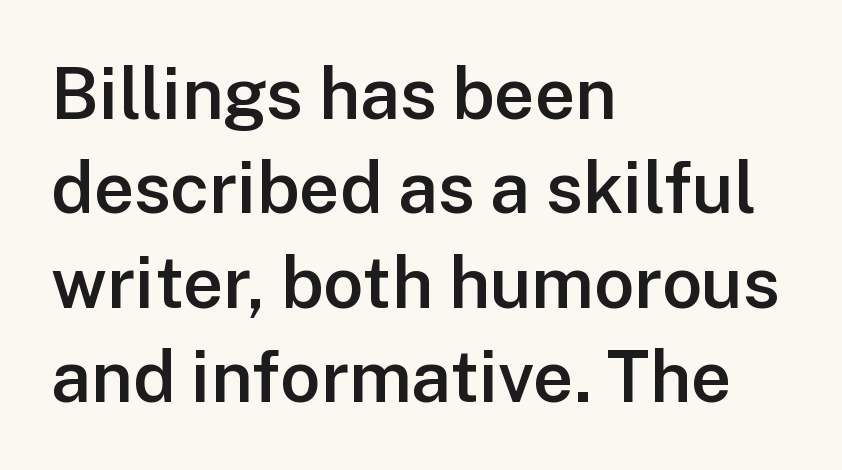
Horizontal bands of white between lines are of average thickness. Only glyphs here, with clear space below each row. The horizontal fit of the characters is conventional and even. It's the straight-up-and-down kind of type. The passage shown is typed in a proportional face where columns would drift.
